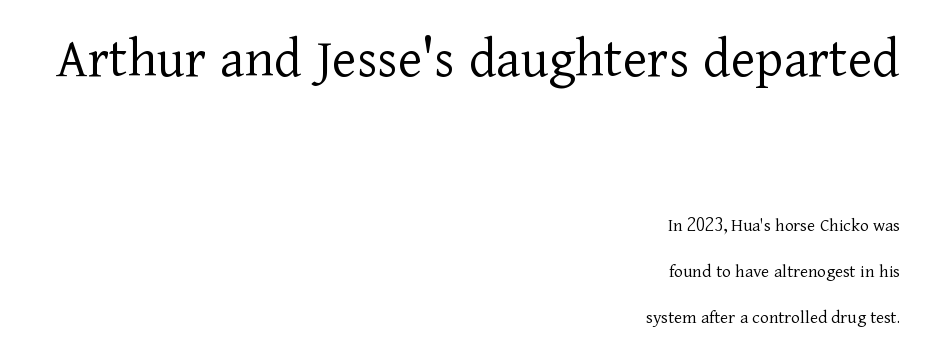
Q: Is the text bold? A: No.
Q: Is the text italic (slanted)? A: No, it is upright.
Q: Is the typeface a serif or a sans-serif typeface? A: Serif.
Q: Is the text underlined? A: No.
Q: How is the paragraph aligned? A: Right-aligned.
Q: Is the spacing between letters normal or unusually wide? A: Normal.
Q: Is the spacing between lines tight, normal or loose? A: Loose.
Q: Which block of text is set in a larger size, the first (top) or the second (bottom)? A: The first (top) one.
Q: Width (condensed, normal, or wide)? A: Normal.
Q: Stroke contrast? A: Low.
Q: x-height? A: Medium.
Q: Monospaced? A: No.
